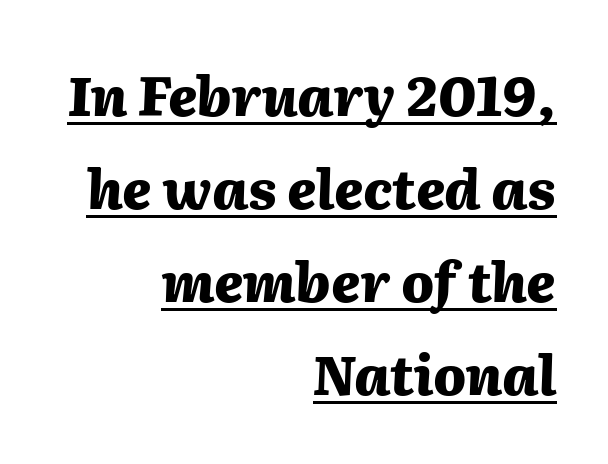
The image shows 54 px heavy type, italic (leaning right); set right-aligned, line spacing 1.72x, normal letter spacing, underlined; medium stroke contrast and a medium x-height.
